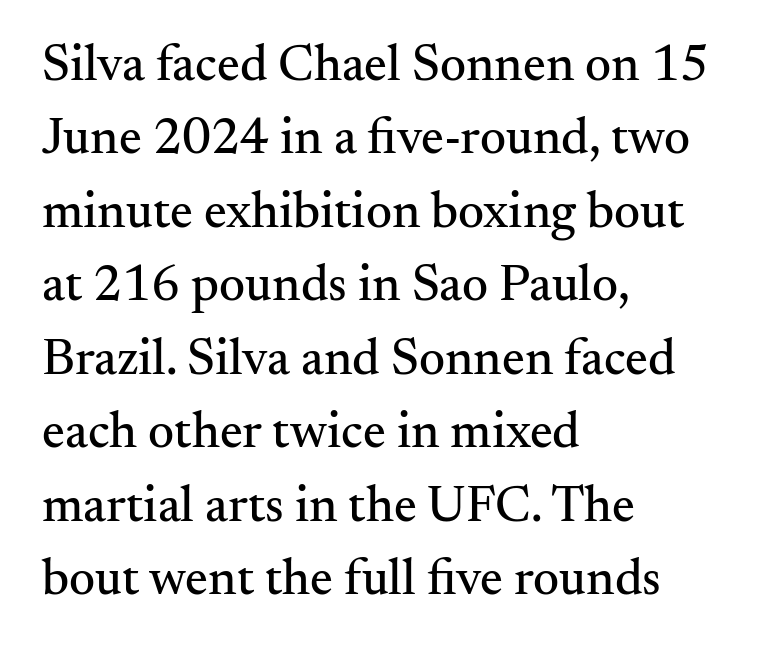
Q: Is the text italic (slanted)? A: No, it is upright.
Q: Is the typeface a serif or a sans-serif typeface? A: Serif.
Q: Is the text underlined? A: No.
Q: How is the paragraph aligned? A: Left-aligned.
Q: Is the spacing between letters normal or unusually wide? A: Normal.
Q: Is the spacing between lines tight, normal or loose? A: Normal.
Q: Width (condensed, normal, or wide)? A: Normal.
Q: Stroke contrast? A: Medium.
Q: x-height? A: Small.
Q: Monospaced? A: No.
